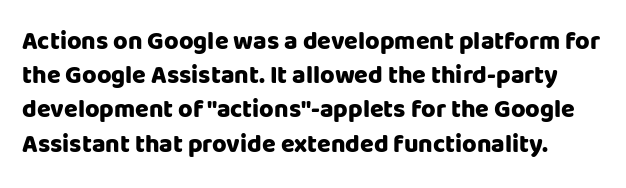
Typographic density is high because the face is bold. The gap between lines stays unmarked. Summary of vertical rhythm: regular, with standard interline spacing. Short note: letters normally spaced.
